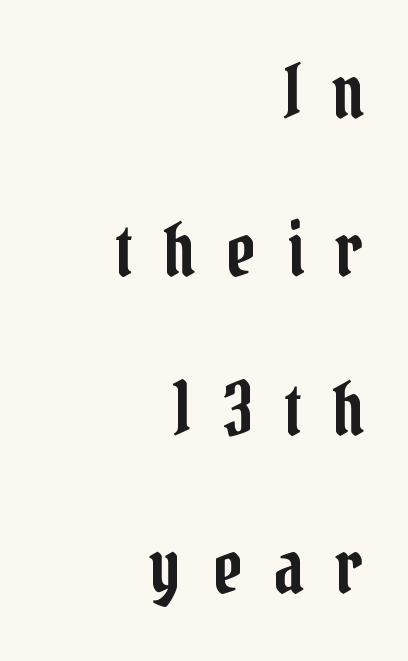
{"serif": "yes", "italic": "no", "width": "condensed", "stroke_contrast": "low", "x_height": "medium", "monospaced": "no", "underline": "no", "align": "right", "line_spacing": "loose", "line_spacing_ratio": 2.17, "letter_spacing": "wide", "letter_spacing_em": 0.43, "glyph_px": 73}
